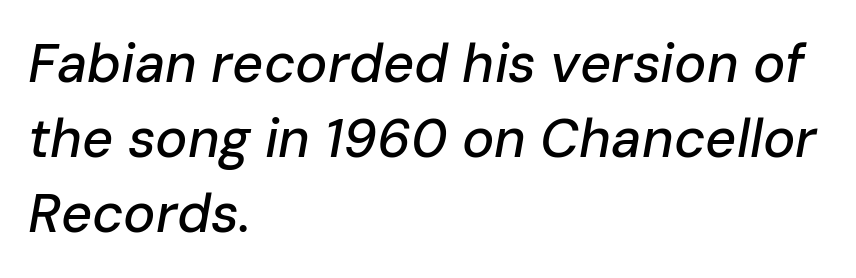
What stands out about the letter spacing? Nothing — it is the standard amount. Whoever set this chose a conventional vertical rhythm. The passage shown leans; its letterforms are oblique. The letters advance in unequal steps, a hallmark of proportional type.
